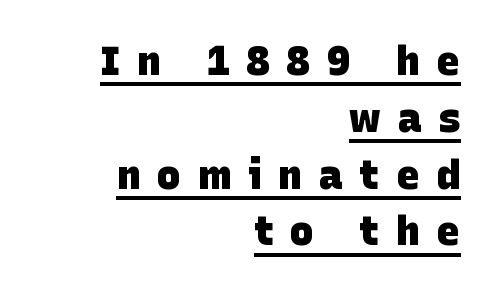
{"serif": "no", "bold": "yes", "weight": "heavy", "width": "normal", "stroke_contrast": "low", "x_height": "large", "monospaced": "no", "underline": "yes", "align": "right", "line_spacing": "normal", "line_spacing_ratio": 1.42, "letter_spacing": "wide", "letter_spacing_em": 0.41, "glyph_px": 40}
